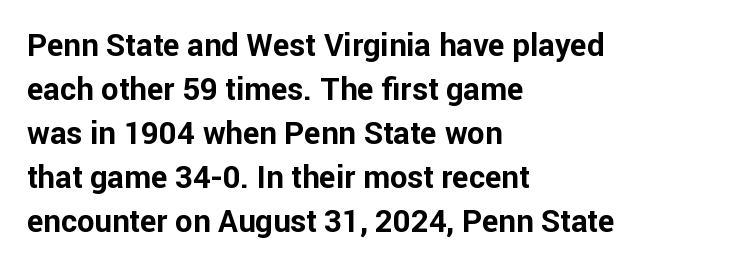
{"serif": "no", "italic": "no", "bold": "yes", "weight": "bold", "width": "normal", "stroke_contrast": "low", "x_height": "medium", "monospaced": "no", "underline": "no", "align": "left", "line_spacing": "normal", "line_spacing_ratio": 1.42, "letter_spacing": "normal", "letter_spacing_em": 0.0, "glyph_px": 31}
